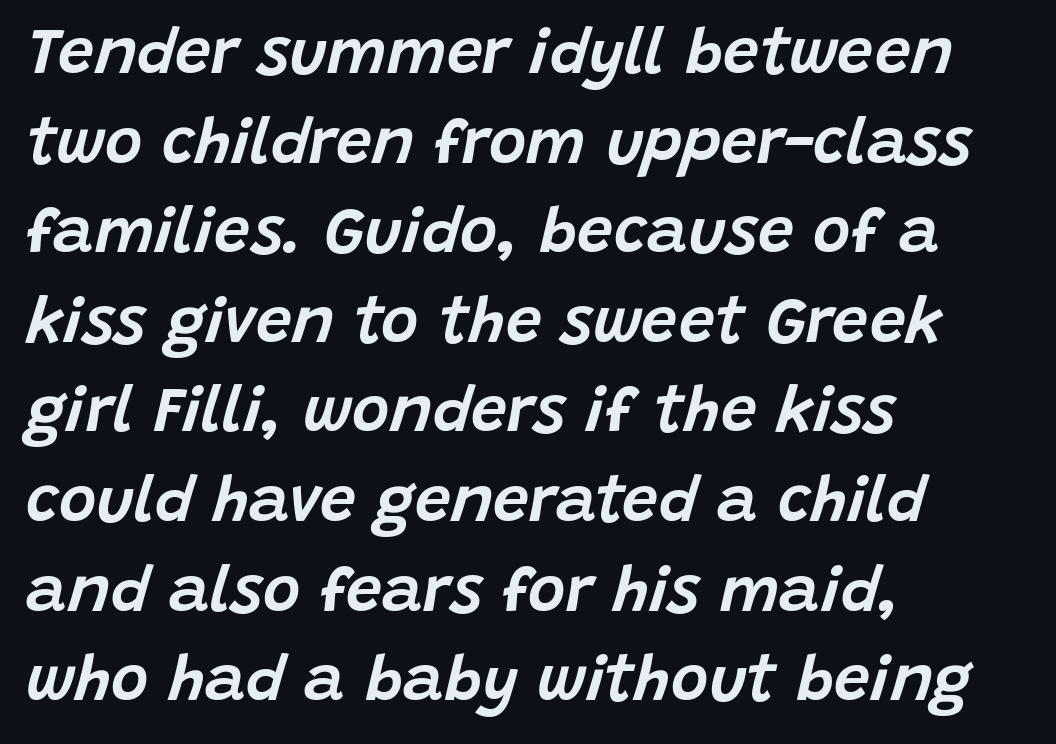
Q: Is the text italic (slanted)? A: Yes, it leans right by about 15 degrees.
Q: Is the text underlined? A: No.
Q: How is the paragraph aligned? A: Left-aligned.
Q: Is the spacing between letters normal or unusually wide? A: Normal.
Q: Is the spacing between lines tight, normal or loose? A: Normal.
Q: Width (condensed, normal, or wide)? A: Normal.
Q: Stroke contrast? A: Low.
Q: x-height? A: Large.
Q: Monospaced? A: No.
